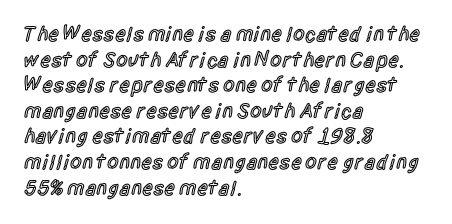
Q: Is the text bold? A: Semi-bold.
Q: Is the text italic (slanted)? A: Yes.
Q: Is the text underlined? A: No.
Q: How is the paragraph aligned? A: Left-aligned.
Q: Is the spacing between letters normal or unusually wide? A: Normal.
